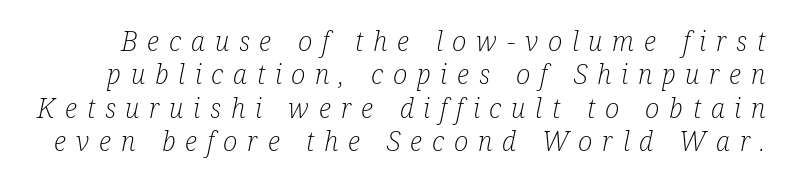
Q: Is the text bold? A: No.
Q: Is the text italic (slanted)? A: Yes, it leans right by about 12 degrees.
Q: Is the text underlined? A: No.
Q: Is the spacing between letters normal or unusually wide? A: Unusually wide.
